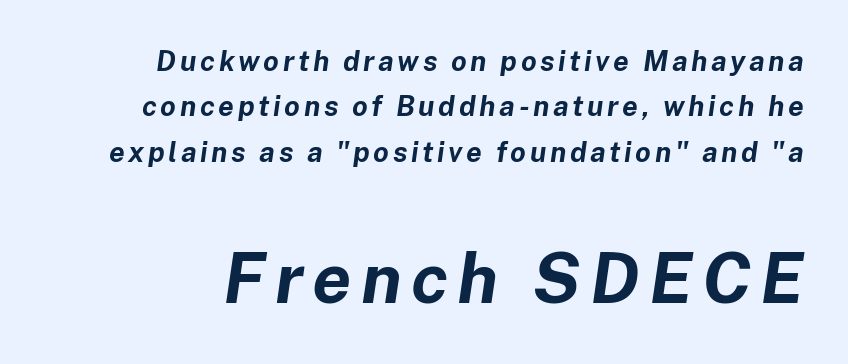
The image shows 70 px bold type, italic (leaning right); set normal line spacing (1.62x), not underlined; the second (bottom) block is 2.5x larger; low stroke contrast and a medium x-height.
